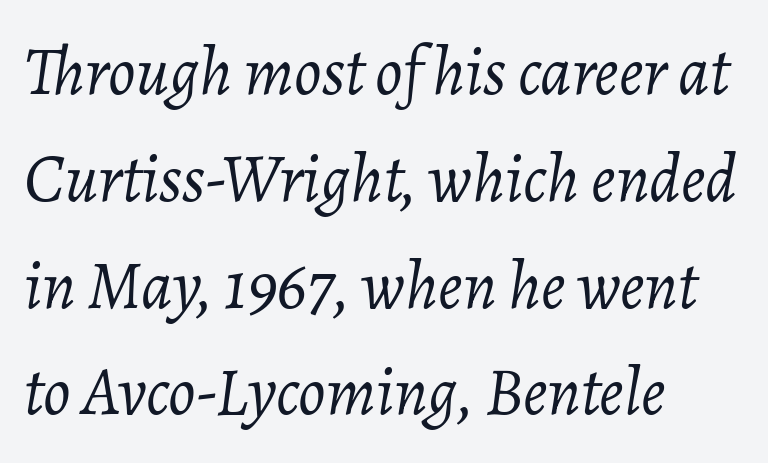
Q: Is the text bold? A: No.
Q: Is the text italic (slanted)? A: Yes, it leans right by about 7 degrees.
Q: Is the text underlined? A: No.
Q: How is the paragraph aligned? A: Left-aligned.
Q: Is the spacing between letters normal or unusually wide? A: Normal.
Q: Is the spacing between lines tight, normal or loose? A: Normal.
Q: Width (condensed, normal, or wide)? A: Normal.
Q: Stroke contrast? A: Low.
Q: x-height? A: Medium.
Q: Monospaced? A: No.
